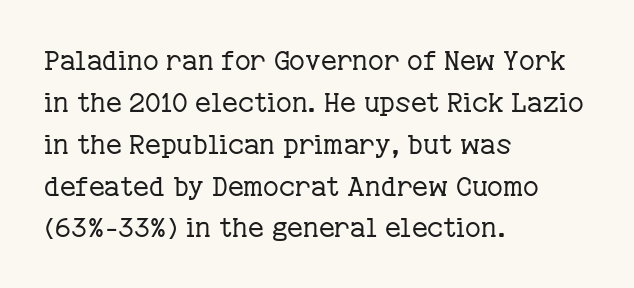
{"italic": "no", "bold": "no", "underline": "no", "align": "left", "line_spacing": "normal", "line_spacing_ratio": 1.55, "letter_spacing": "normal", "letter_spacing_em": 0.0, "glyph_px": 27}
